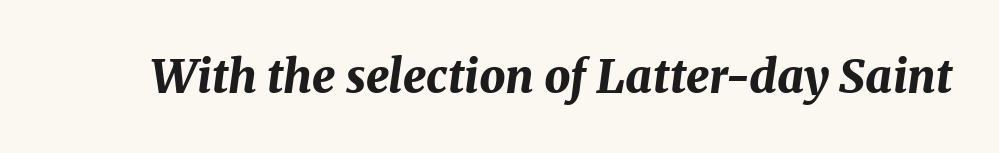
Q: Is the text bold? A: Yes.
Q: Is the text italic (slanted)? A: Yes, it leans right by about 8 degrees.
Q: Is the text underlined? A: No.
Q: Is the spacing between letters normal or unusually wide? A: Normal.
Q: Width (condensed, normal, or wide)? A: Normal.
Q: Stroke contrast? A: Medium.
Q: x-height? A: Medium.
Q: Monospaced? A: No.
